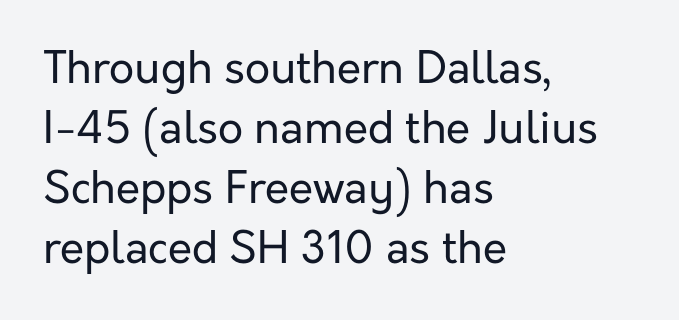
{"serif": "no", "italic": "no", "bold": "no", "weight": "regular", "width": "normal", "stroke_contrast": "low", "x_height": "medium", "monospaced": "no", "underline": "no", "align": "left", "line_spacing": "normal", "line_spacing_ratio": 1.36, "letter_spacing": "normal", "letter_spacing_em": 0.0, "glyph_px": 44}
